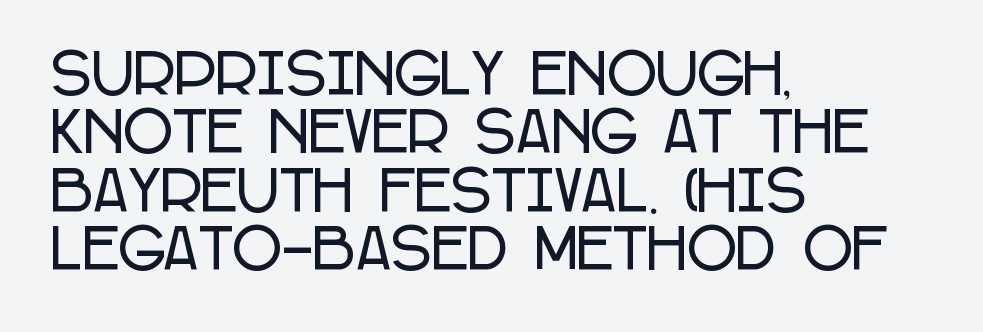
Q: Is the text italic (slanted)? A: No, it is upright.
Q: Is the typeface a serif or a sans-serif typeface? A: Sans-serif.
Q: Is the text underlined? A: No.
Q: How is the paragraph aligned? A: Left-aligned.
Q: Is the spacing between letters normal or unusually wide? A: Normal.
Q: Is the spacing between lines tight, normal or loose? A: Tight.
Q: Width (condensed, normal, or wide)? A: Condensed.
Q: Stroke contrast? A: Low.
Q: x-height? A: Large.
Q: Monospaced? A: No.
